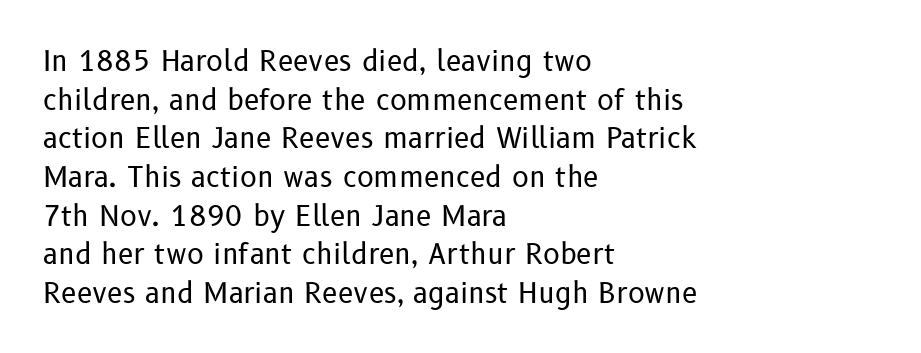
Q: Is the text bold? A: No.
Q: Is the text italic (slanted)? A: No, it is upright.
Q: Is the typeface a serif or a sans-serif typeface? A: Sans-serif.
Q: Is the text underlined? A: No.
Q: How is the paragraph aligned? A: Left-aligned.
Q: Is the spacing between letters normal or unusually wide? A: Normal.
Q: Is the spacing between lines tight, normal or loose? A: Normal.
Q: Width (condensed, normal, or wide)? A: Normal.
Q: Stroke contrast? A: Low.
Q: x-height? A: Medium.
Q: Monospaced? A: No.
